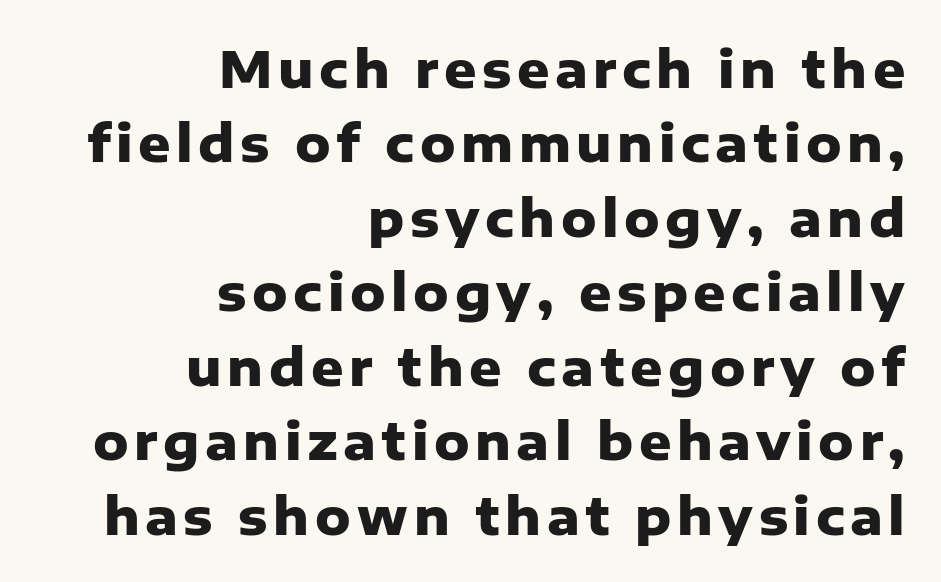
The image shows 50 px heavy sans-serif type, upright; set right-aligned, normal line spacing (1.49x), not underlined; low stroke contrast and a medium x-height.
